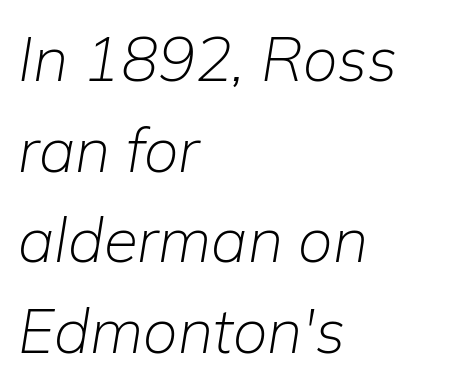
The rag falls on the right side of this text block. Designer's note — italics engaged. Each letter keeps its own natural width here, so spacing adapts to shape. Nobody drew a line under any word here. Nobody touched the tracking dial on this one. What's the leading like? Ordinary, nothing unusual.
